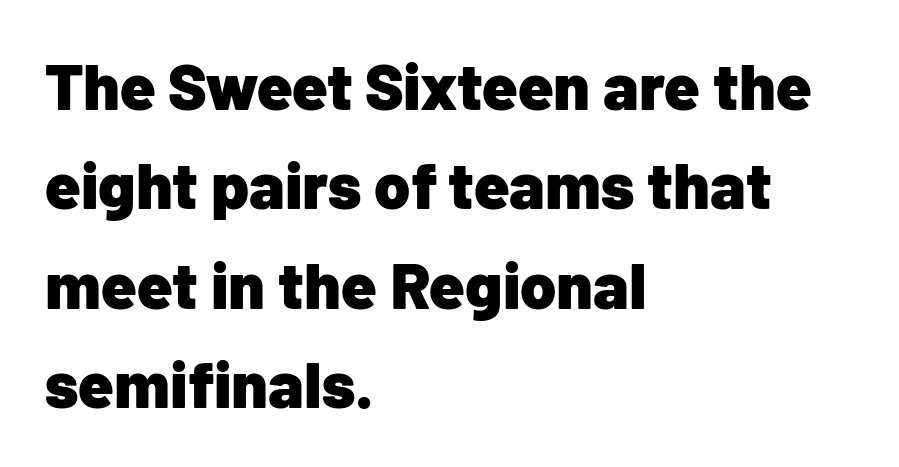
These lines are rendered in a variable-pitch font. Note: no serifs on the glyphs. Line spacing here is normal. The passage shown is not underscored anywhere.
